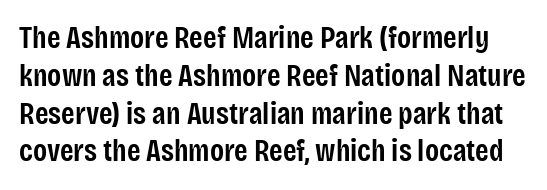
The image shows 31 px semibold, condensed sans-serif type, upright; set line spacing 1.22x, normal letter spacing, not underlined; low stroke contrast and a large x-height.
